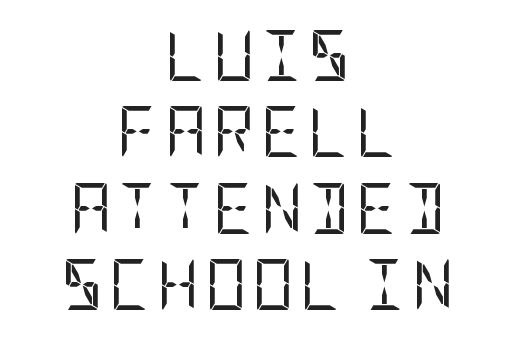
Q: Is the text bold? A: No.
Q: Is the text italic (slanted)? A: No, it is upright.
Q: Is the typeface a serif or a sans-serif typeface? A: Sans-serif.
Q: Is the text underlined? A: No.
Q: How is the paragraph aligned? A: Centered.
Q: Is the spacing between lines tight, normal or loose? A: Normal.
Q: Width (condensed, normal, or wide)? A: Condensed.
Q: Stroke contrast? A: Low.
Q: x-height? A: Large.
